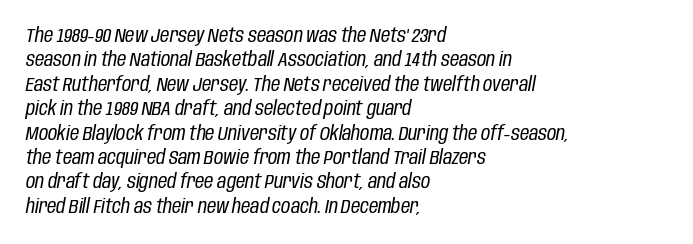
The image shows 20 px text type, italic (leaning right); set left-aligned, line spacing 1.22x, normal letter spacing, not underlined.
